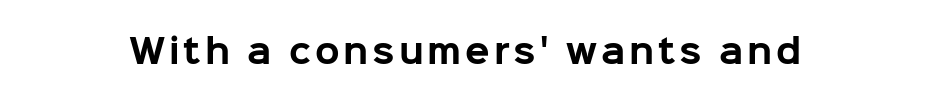
Bare-footed words on every line. Italic? Not at all — the glyphs are vertical. The rendering uses natural spacing where letterforms have individual widths. Is this a sans? Yes — the strokes have no serifs.
